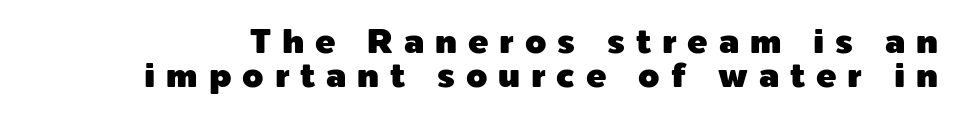
These lines are rendered in a variable-pitch font. Notice how the stems are strictly vertical — no italics here. The baseline area is clear. The gaps between neighbouring characters are conspicuously large. The designer went with a sans here, leaving each stem footless.
